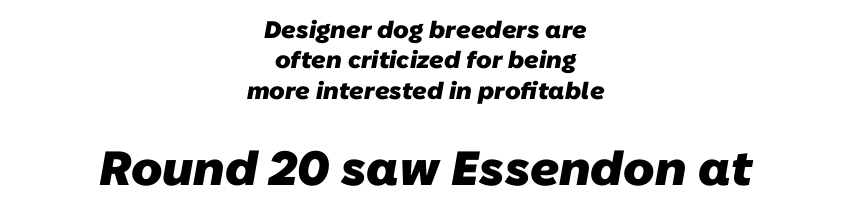
The image shows 48 px heavy sans-serif type; set centered, normal line spacing (1.27x), normal letter spacing, not underlined; the second (bottom) block is 2.0x larger; low stroke contrast and a medium x-height.
